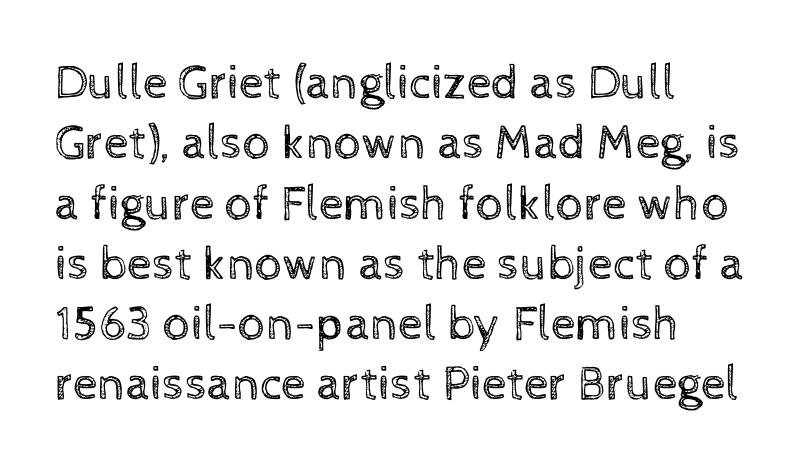
Q: Is the text bold? A: No.
Q: Is the text italic (slanted)? A: No, it is upright.
Q: Is the text underlined? A: No.
Q: How is the paragraph aligned? A: Left-aligned.
Q: Is the spacing between letters normal or unusually wide? A: Normal.
Q: Width (condensed, normal, or wide)? A: Normal.
Q: x-height? A: Medium.
Q: Monospaced? A: No.
